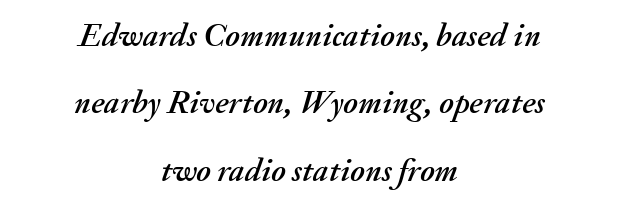
Nobody drew a line under any word here. Tracking value appears to be zero — textbook default spacing. In terms of leading, this rendering errs on the spacious side. The rendering applies a slant to the glyphs.
